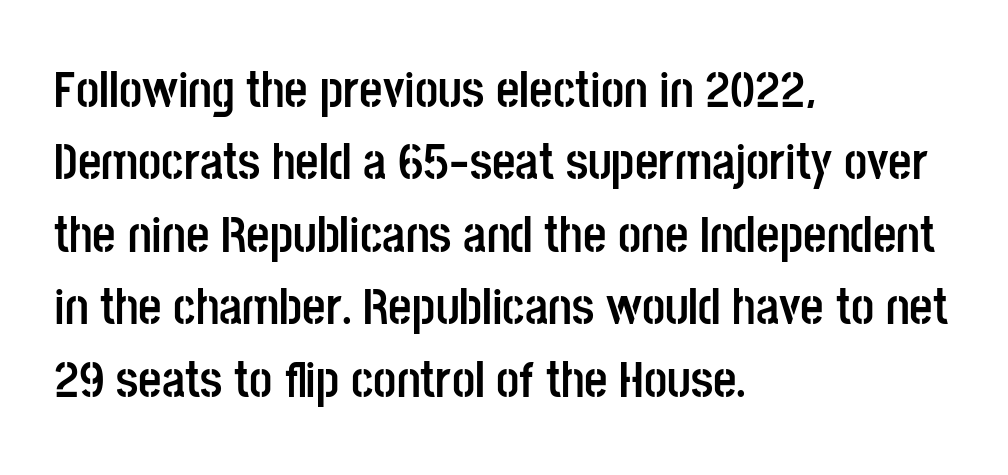
Letterform terminals end flat and unadorned throughout the passage. Designer's note — italics off, roman on. These lines keep a tight, regular rhythm from letter to letter. The space directly below the letters is spotless. Caption: bold face, heavy strokes.
